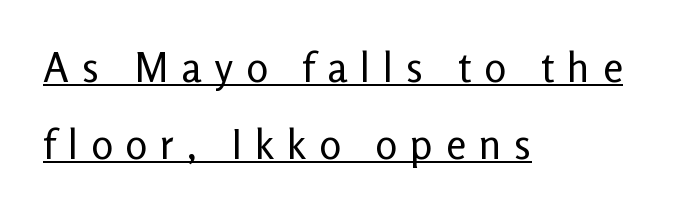
Q: Is the text bold? A: No.
Q: Is the text italic (slanted)? A: No, it is upright.
Q: Is the typeface a serif or a sans-serif typeface? A: Sans-serif.
Q: Is the text underlined? A: Yes.
Q: How is the paragraph aligned? A: Left-aligned.
Q: Is the spacing between letters normal or unusually wide? A: Unusually wide.
Q: Width (condensed, normal, or wide)? A: Normal.
Q: Stroke contrast? A: Low.
Q: x-height? A: Medium.
Q: Monospaced? A: No.
